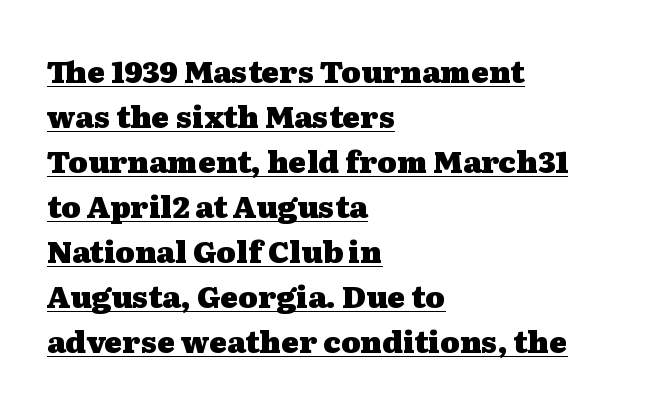
Q: Is the text bold? A: Yes.
Q: Is the text italic (slanted)? A: No, it is upright.
Q: Is the typeface a serif or a sans-serif typeface? A: Serif.
Q: Is the text underlined? A: Yes.
Q: How is the paragraph aligned? A: Left-aligned.
Q: Is the spacing between letters normal or unusually wide? A: Normal.
Q: Is the spacing between lines tight, normal or loose? A: Normal.
Q: Width (condensed, normal, or wide)? A: Wide.
Q: Stroke contrast? A: Medium.
Q: x-height? A: Medium.
Q: Monospaced? A: No.
